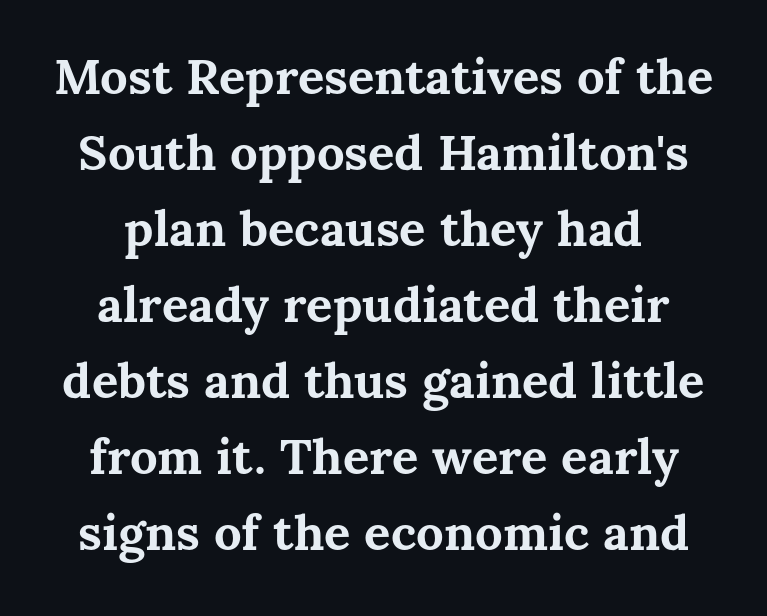
The image shows 49 px bold type, upright; set centered, normal line spacing (1.55x), normal letter spacing, not underlined; medium stroke contrast and a medium x-height.
